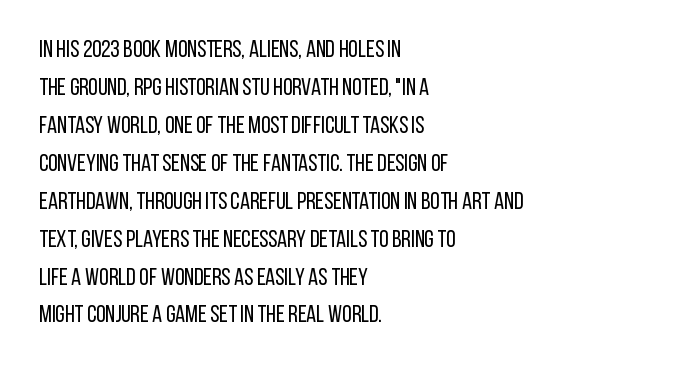
Q: Is the text bold? A: No.
Q: Is the text italic (slanted)? A: No, it is upright.
Q: Is the text underlined? A: No.
Q: How is the paragraph aligned? A: Left-aligned.
Q: Is the spacing between letters normal or unusually wide? A: Normal.
Q: Is the spacing between lines tight, normal or loose? A: Normal.
